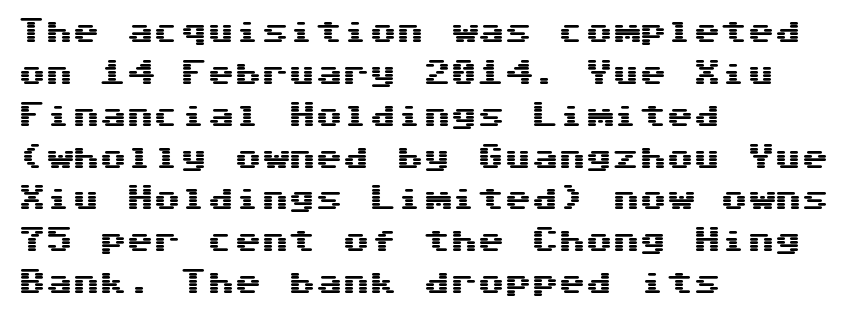
Decoration check: the copy has no underline. You can tell it's not italic because the verticals are truly vertical. Is the letter spacing exaggerated? No — it looks like the ordinary default. A classic flush-left, rag-right setting is used for this passage. Baseline-to-baseline distance is the conventional proportion of letter height.
